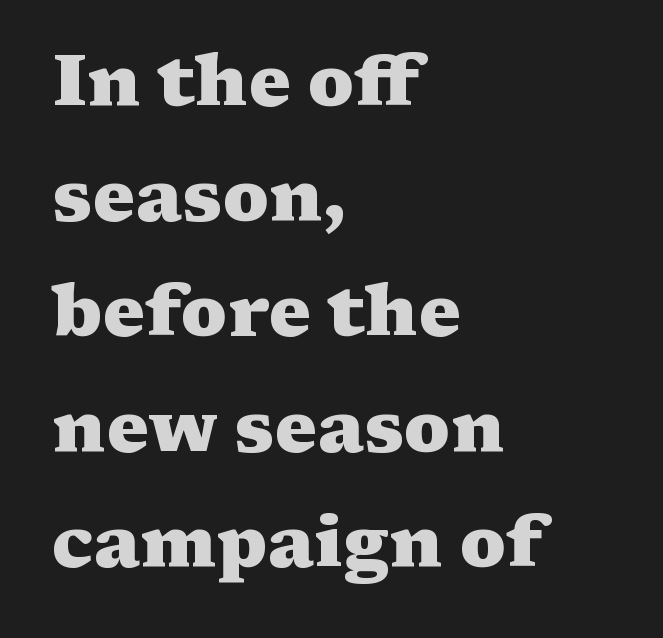
The image shows 72 px heavy, wide serif type, upright; set left-aligned, normal line spacing (1.6x), normal letter spacing, not underlined; medium stroke contrast and a medium x-height.
